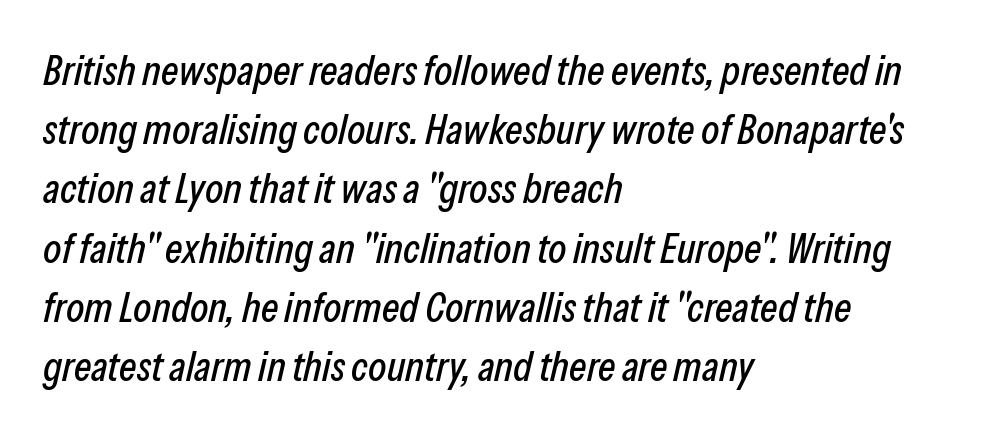
Default kerning and tracking; the words read as compact shapes. The rendering uses natural spacing where letterforms have individual widths. A student would call this left alignment; a typographer would say flush left, rag right. The letters are slanted; this is an italic face.
